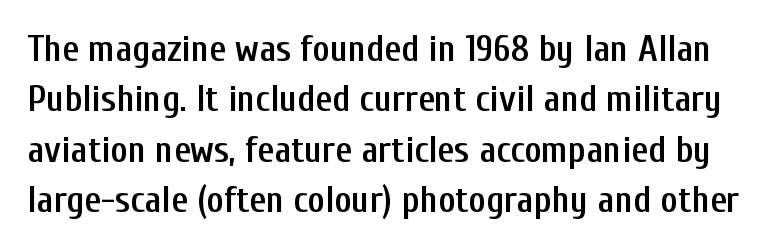
{"serif": "no", "italic": "no", "bold": "semi", "weight": "semibold", "width": "condensed", "stroke_contrast": "low", "x_height": "medium", "monospaced": "no", "underline": "no", "line_spacing": "normal", "line_spacing_ratio": 1.36, "letter_spacing": "normal", "letter_spacing_em": 0.0, "glyph_px": 37}
